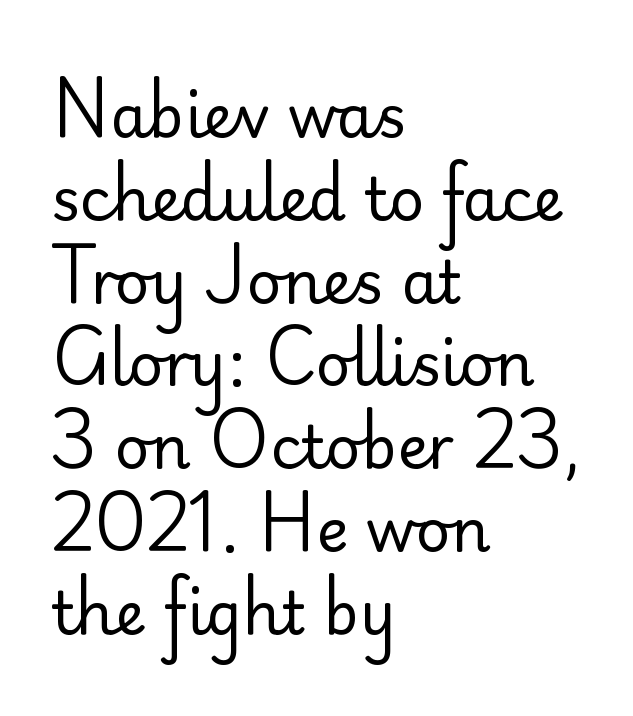
Weight: not bold — regular or lighter. Does the lettering tilt? It doesn't — this is upright. One glance says typical: line gaps are just what's usual. Compared with a centered layout, this one pins lines to the left instead. The rendering shows plain stroke endings on the letterforms — a sans-serif design.
